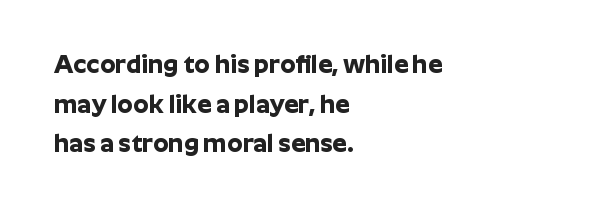
Q: Is the text bold? A: Yes.
Q: Is the text italic (slanted)? A: No, it is upright.
Q: Is the text underlined? A: No.
Q: How is the paragraph aligned? A: Left-aligned.
Q: Is the spacing between letters normal or unusually wide? A: Normal.
Q: Is the spacing between lines tight, normal or loose? A: Normal.
